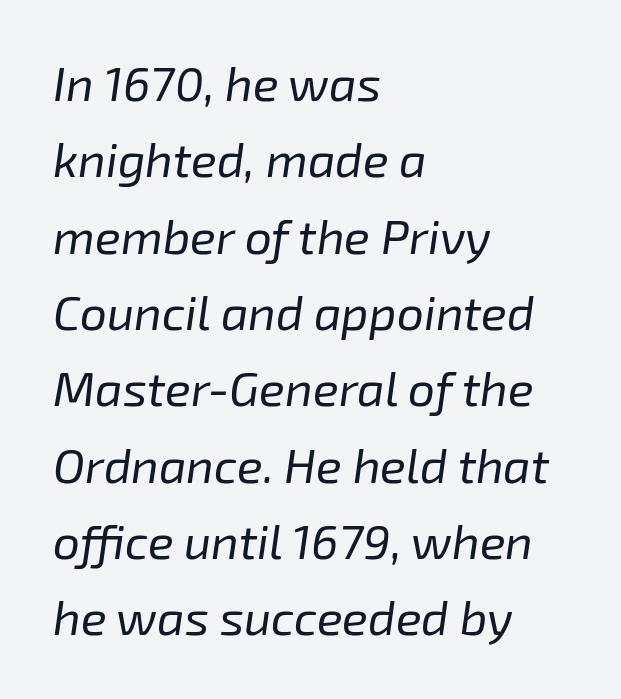
The image shows 48 px regular-weight type, italic (leaning right); set left-aligned, normal line spacing (1.59x), normal letter spacing, not underlined; low stroke contrast and a medium x-height.
